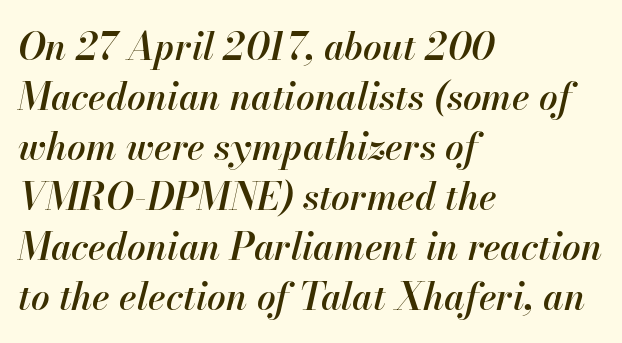
The image shows 37 px semibold type, italic (leaning right); set left-aligned, normal line spacing (1.35x), normal letter spacing, not underlined; high stroke contrast and a small x-height.
